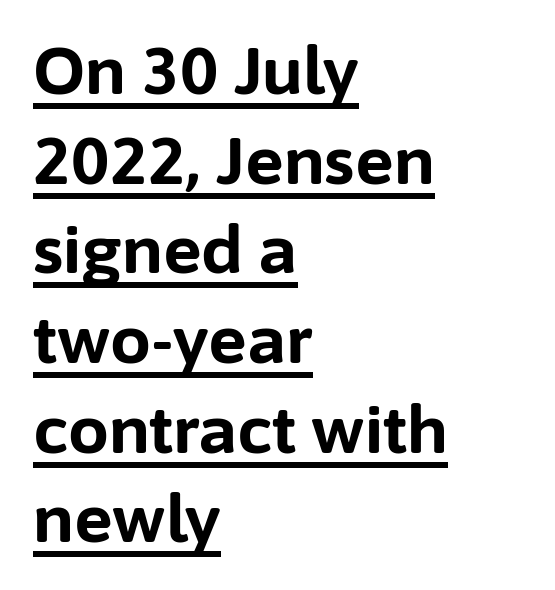
{"serif": "no", "italic": "no", "bold": "yes", "weight": "bold", "width": "normal", "stroke_contrast": "low", "x_height": "medium", "monospaced": "no", "underline": "yes", "align": "left", "line_spacing": "normal", "line_spacing_ratio": 1.38, "letter_spacing": "normal", "letter_spacing_em": 0.0, "glyph_px": 65}
